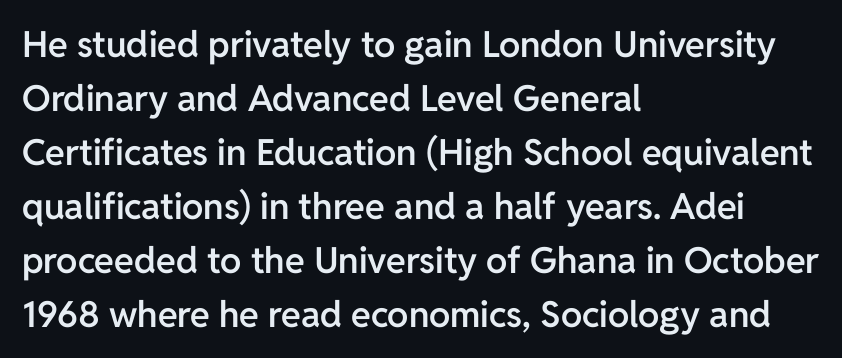
The image shows 36 px semibold sans-serif type, upright; set left-aligned, normal line spacing (1.5x), normal letter spacing, not underlined; low stroke contrast and a medium x-height.
